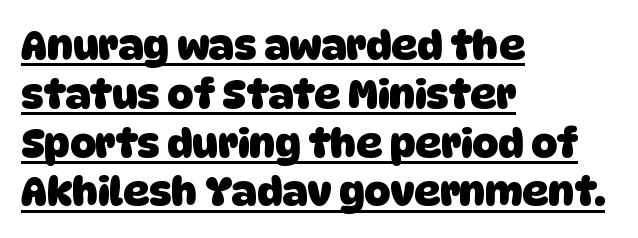
Here the glyphs are tracked normally, forming tight word shapes. Look at the bottom of the vertical strokes: they stop flat, with no serifs. Students, observe the line beneath the letters — that is underlining. These lines stack with their left ends in a neat column.
